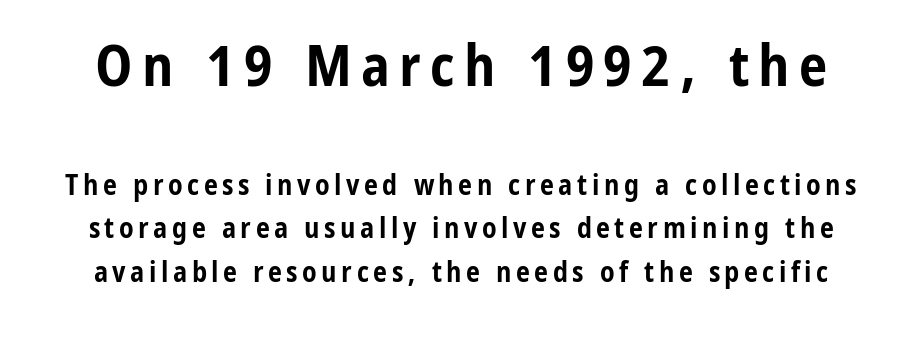
{"serif": "no", "italic": "no", "bold": "yes", "weight": "bold", "width": "condensed", "stroke_contrast": "low", "x_height": "medium", "monospaced": "no", "underline": "no", "line_spacing": "normal", "line_spacing_ratio": 1.54, "larger_block": "first", "size_ratio": 2.04, "glyph_px": 57}
